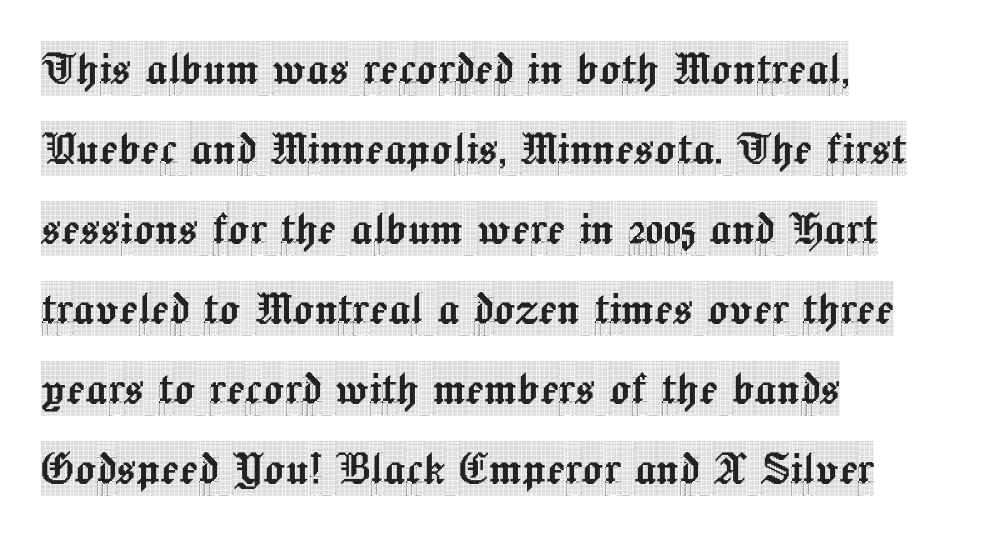
Q: Is the text italic (slanted)? A: No, it is upright.
Q: Is the typeface a serif or a sans-serif typeface? A: Serif.
Q: Is the text underlined? A: No.
Q: How is the paragraph aligned? A: Left-aligned.
Q: Is the spacing between letters normal or unusually wide? A: Normal.
Q: Is the spacing between lines tight, normal or loose? A: Normal.
Q: Width (condensed, normal, or wide)? A: Condensed.
Q: x-height? A: Large.
Q: Monospaced? A: No.
